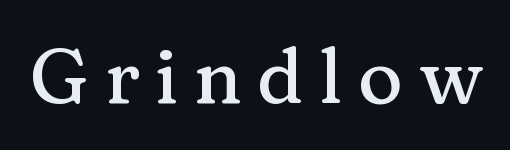
Q: Is the text italic (slanted)? A: No, it is upright.
Q: Is the typeface a serif or a sans-serif typeface? A: Serif.
Q: Is the text underlined? A: No.
Q: Is the spacing between letters normal or unusually wide? A: Unusually wide.
Q: Width (condensed, normal, or wide)? A: Normal.
Q: Stroke contrast? A: Medium.
Q: x-height? A: Medium.
Q: Monospaced? A: No.
